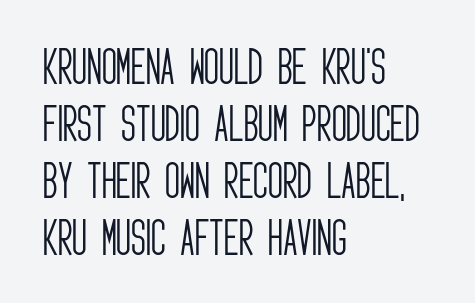
{"serif": "no", "italic": "no", "bold": "no", "weight": "light", "width": "condensed", "stroke_contrast": "low", "x_height": "large", "monospaced": "no", "underline": "no", "align": "left", "line_spacing": "normal", "line_spacing_ratio": 1.39, "letter_spacing": "normal", "letter_spacing_em": 0.0, "glyph_px": 41}
